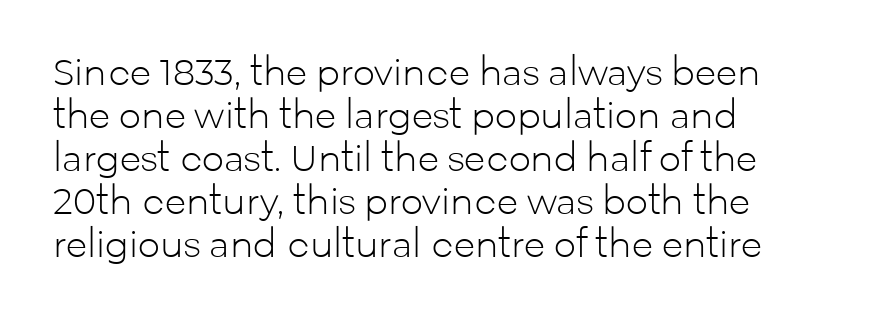
Honestly, the letter spacing is just normal — you wouldn't notice it. Rule under the text: the space is simply empty. Horizontally, the lines are justified to the leading edge only. In terms of letterform style, serifs are entirely absent. Character widths vary here, with narrow letters taking less room than wide ones. If you drew a line through each stem, it would be perfectly vertical.
